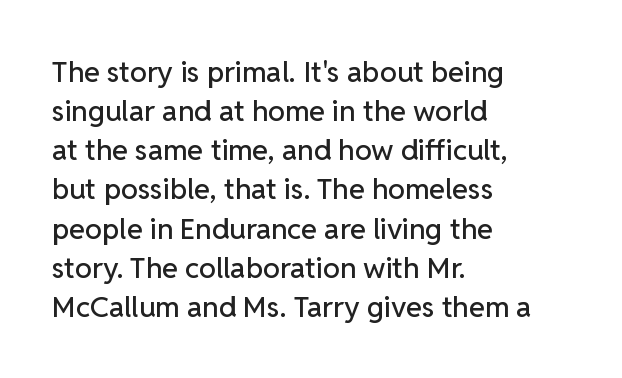
Nobody touched the tracking dial on this one. Words float on clear page, feet unadorned. The letters stand straight up with perfectly vertical stems. The face used here is proportionally spaced, like ordinary book or web type.
